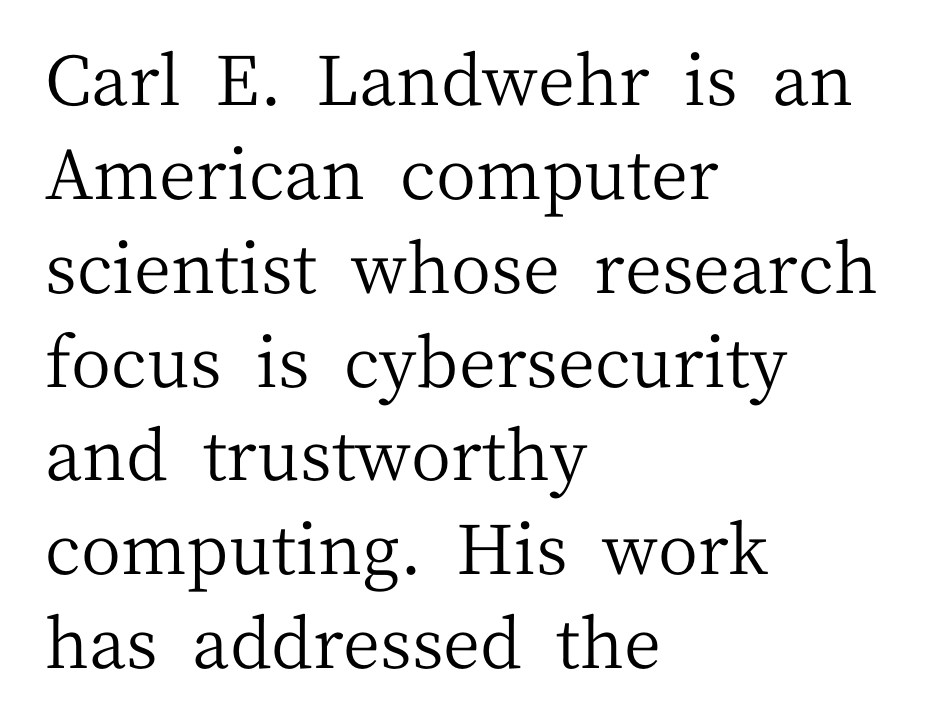
Q: Is the text bold? A: No.
Q: Is the text italic (slanted)? A: No, it is upright.
Q: Is the typeface a serif or a sans-serif typeface? A: Serif.
Q: Is the text underlined? A: No.
Q: How is the paragraph aligned? A: Left-aligned.
Q: Is the spacing between letters normal or unusually wide? A: Normal.
Q: Is the spacing between lines tight, normal or loose? A: Normal.
Q: Width (condensed, normal, or wide)? A: Normal.
Q: Stroke contrast? A: Medium.
Q: x-height? A: Medium.
Q: Monospaced? A: No.
